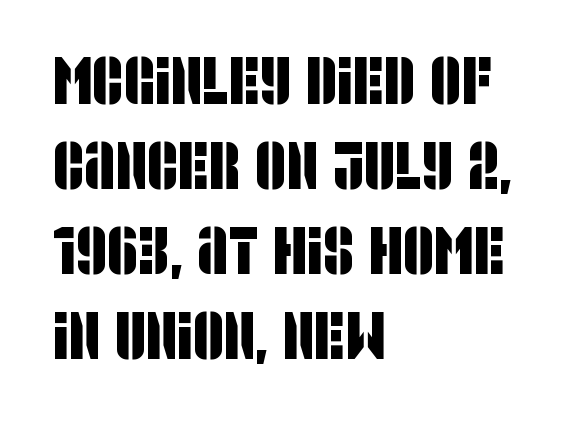
{"serif": "no", "width": "condensed", "stroke_contrast": "low", "x_height": "large", "monospaced": "no", "underline": "no", "align": "left", "line_spacing": "normal", "line_spacing_ratio": 1.25, "letter_spacing": "normal", "letter_spacing_em": 0.0, "glyph_px": 68}
